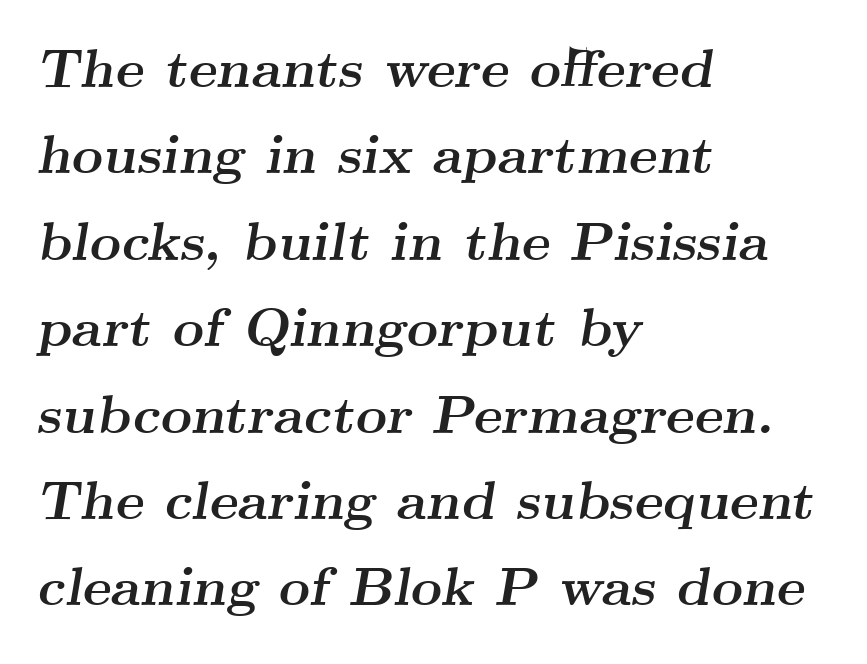
The image shows 54 px semibold, wide serif type, italic (leaning right); set left-aligned, normal line spacing (1.6x), normal letter spacing, not underlined; medium stroke contrast and a small x-height.
